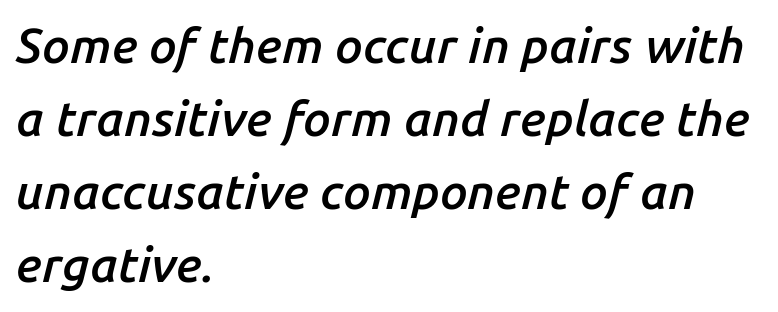
{"italic": "yes", "lean": "right", "slant_degrees": 14, "bold": "semi", "weight": "semibold", "width": "normal", "stroke_contrast": "low", "x_height": "medium", "monospaced": "no", "underline": "no", "align": "left", "line_spacing": "normal", "line_spacing_ratio": 1.49, "letter_spacing": "normal", "letter_spacing_em": 0.0, "glyph_px": 49}
